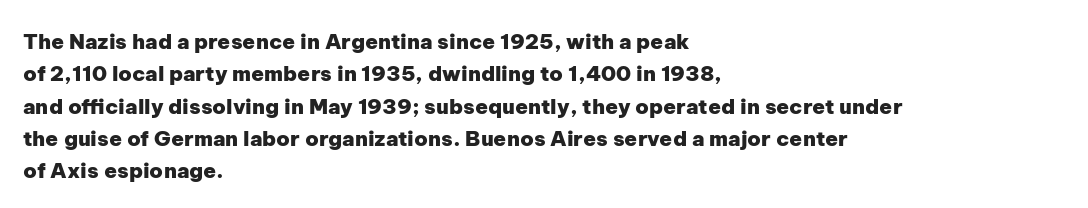
The image shows 21 px bold type, upright; set left-aligned, normal line spacing (1.54x), normal letter spacing, not underlined.
